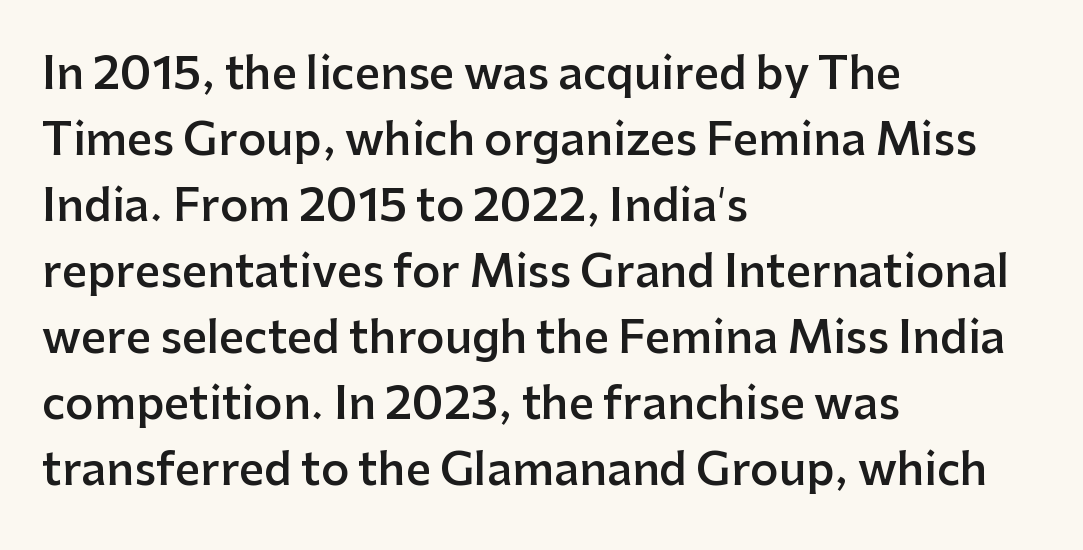
The image shows 44 px semibold sans-serif type, upright; set left-aligned, normal line spacing (1.5x), normal letter spacing, not underlined; low stroke contrast and a medium x-height.
